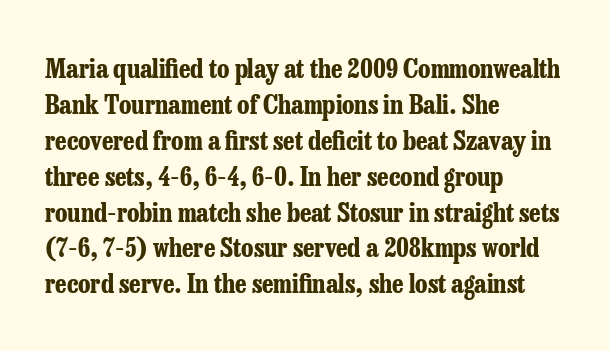
{"italic": "no", "bold": "yes", "underline": "no", "align": "left", "line_spacing": "normal", "line_spacing_ratio": 1.38, "letter_spacing": "normal", "letter_spacing_em": 0.0, "glyph_px": 26}
